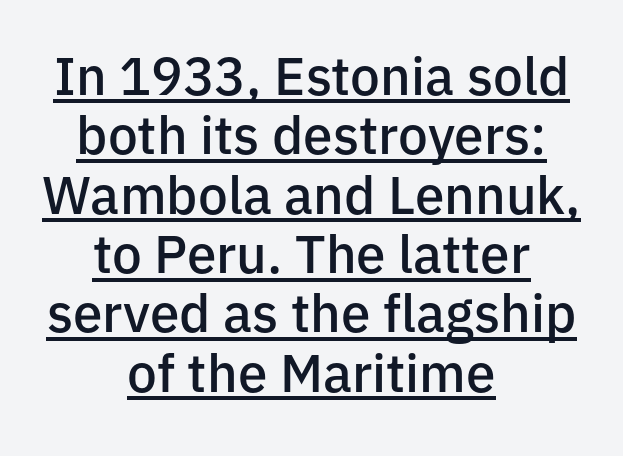
Check where the strokes stop: nothing finishes them off — pure sans. Characters follow at the spacing the type designer built in. Posture: upright roman. A rule runs beneath these lines of type. Does the weight exceed regular? Yes, but only to semibold. The typesetter chose a symmetrical, centered arrangement here.
